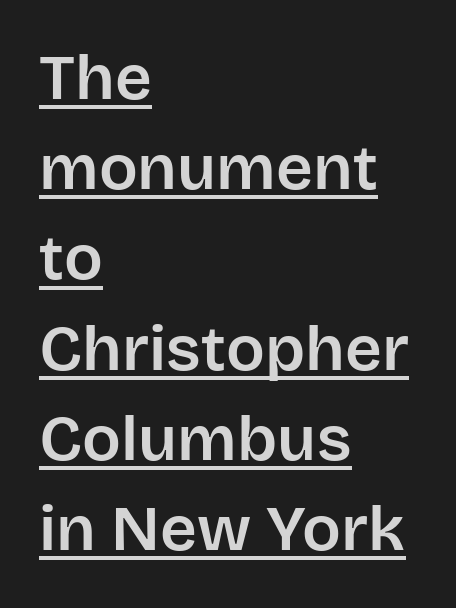
{"serif": "no", "italic": "no", "width": "normal", "stroke_contrast": "low", "x_height": "large", "monospaced": "no", "underline": "yes", "align": "left", "line_spacing": "normal", "line_spacing_ratio": 1.41, "letter_spacing": "normal", "letter_spacing_em": 0.0, "glyph_px": 64}
